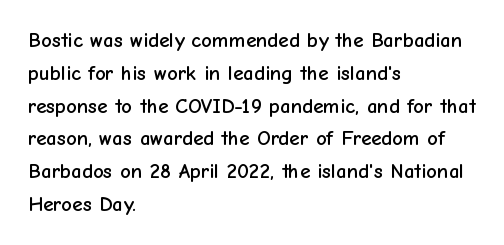
The image shows 21 px text type, upright; set left-aligned, normal line spacing (1.56x), normal letter spacing, not underlined.
